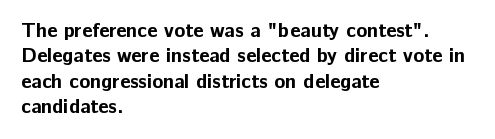
Q: Is the text bold? A: Yes.
Q: Is the text italic (slanted)? A: No, it is upright.
Q: Is the text underlined? A: No.
Q: How is the paragraph aligned? A: Left-aligned.
Q: Is the spacing between letters normal or unusually wide? A: Normal.
Q: Is the spacing between lines tight, normal or loose? A: Normal.
